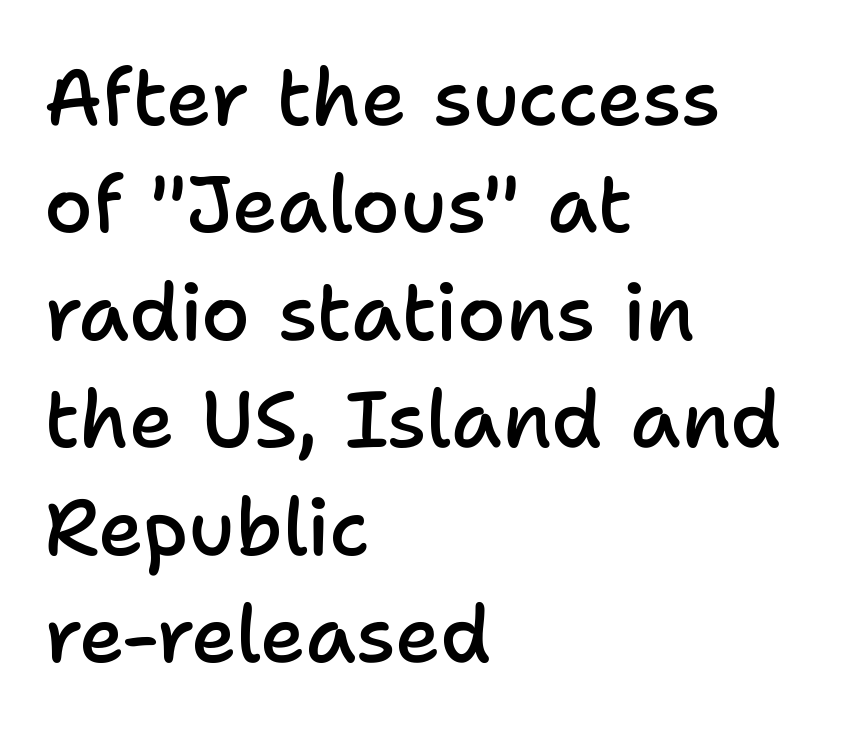
The image shows 79 px semibold sans-serif type, upright; set left-aligned, normal line spacing (1.36x), normal letter spacing, not underlined; low stroke contrast and a medium x-height.
